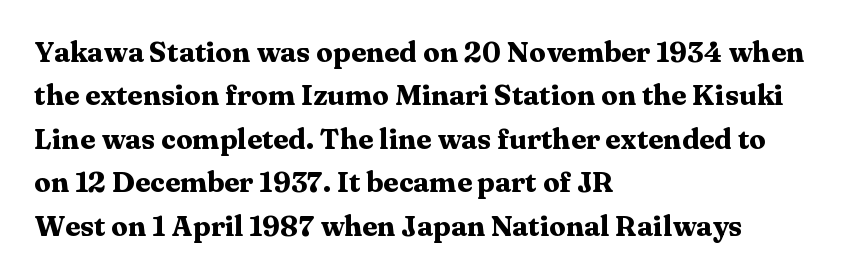
Q: Is the text bold? A: Yes.
Q: Is the text italic (slanted)? A: No, it is upright.
Q: Is the typeface a serif or a sans-serif typeface? A: Serif.
Q: Is the text underlined? A: No.
Q: How is the paragraph aligned? A: Left-aligned.
Q: Is the spacing between letters normal or unusually wide? A: Normal.
Q: Is the spacing between lines tight, normal or loose? A: Normal.
Q: Width (condensed, normal, or wide)? A: Wide.
Q: Stroke contrast? A: Medium.
Q: x-height? A: Medium.
Q: Monospaced? A: No.
